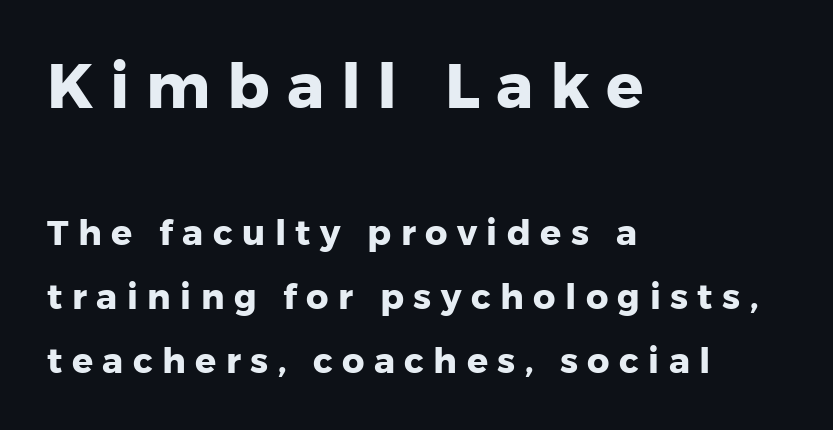
The image shows 62 px heavy sans-serif type, upright; set left-aligned, line spacing 1.84x, unusually wide letter spacing (+0.27 em), not underlined; the first (top) block is 1.77x larger; low stroke contrast and a medium x-height.
